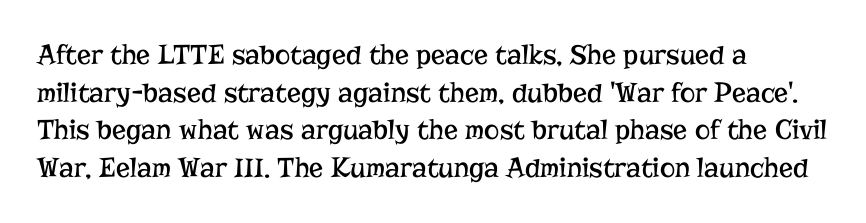
Every row of glyphs begins at an identical x-position on the left. Note the varied advance widths — an 'i' is clearly narrower than an 'm'. The lines sit at an ordinary, default distance from one another. Classification — serif. Think standard paragraph weight, or any step lighter than that.
